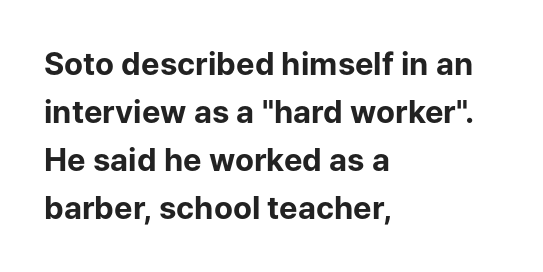
The image shows 31 px bold sans-serif type, upright; set left-aligned, normal line spacing (1.55x), normal letter spacing, not underlined; low stroke contrast and a medium x-height.
